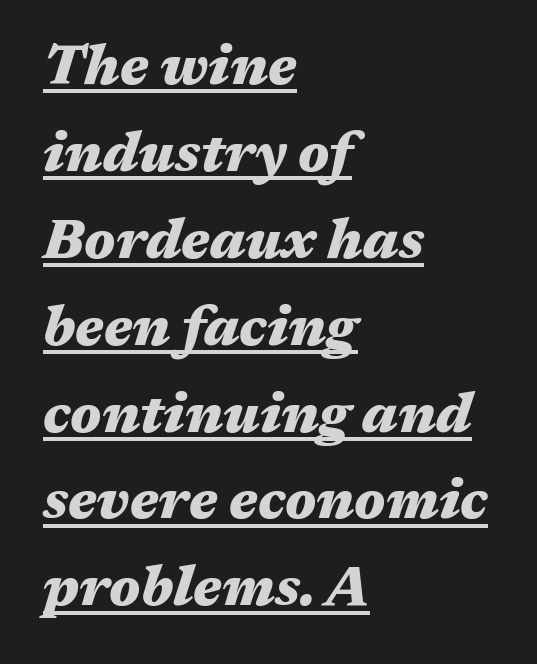
Q: Is the text bold? A: Yes.
Q: Is the text italic (slanted)? A: Yes, it leans right by about 17 degrees.
Q: Is the text underlined? A: Yes.
Q: How is the paragraph aligned? A: Left-aligned.
Q: Is the spacing between letters normal or unusually wide? A: Normal.
Q: Is the spacing between lines tight, normal or loose? A: Normal.
Q: Width (condensed, normal, or wide)? A: Wide.
Q: Stroke contrast? A: Medium.
Q: x-height? A: Medium.
Q: Monospaced? A: No.
